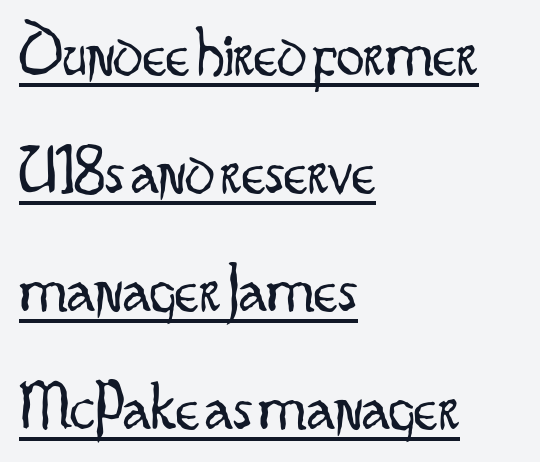
{"serif": "no", "italic": "no", "bold": "no", "weight": "light", "width": "condensed", "stroke_contrast": "low", "x_height": "small", "monospaced": "no", "underline": "yes", "align": "left", "line_spacing_ratio": 1.71, "letter_spacing": "normal", "letter_spacing_em": 0.0, "glyph_px": 69}
